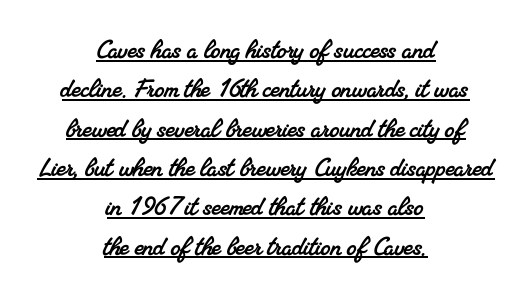
The image shows 31 px serif type; set centered, normal line spacing (1.27x), normal letter spacing, underlined; medium stroke contrast and a small x-height.
